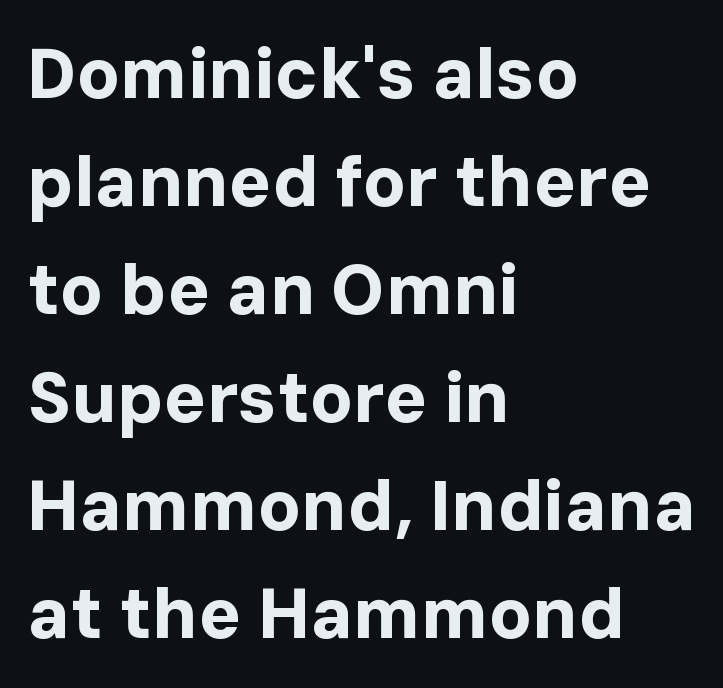
The image shows 71 px bold sans-serif type, upright; set left-aligned, normal line spacing (1.52x), normal letter spacing, not underlined; low stroke contrast and a medium x-height.
